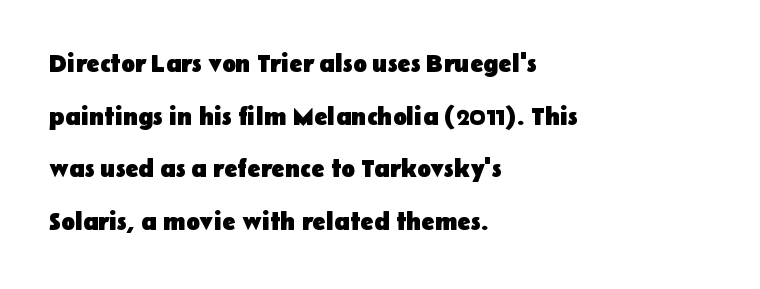
Q: Is the text bold? A: Yes.
Q: Is the text italic (slanted)? A: No, it is upright.
Q: Is the text underlined? A: No.
Q: How is the paragraph aligned? A: Left-aligned.
Q: Is the spacing between letters normal or unusually wide? A: Normal.
Q: Is the spacing between lines tight, normal or loose? A: Loose.
